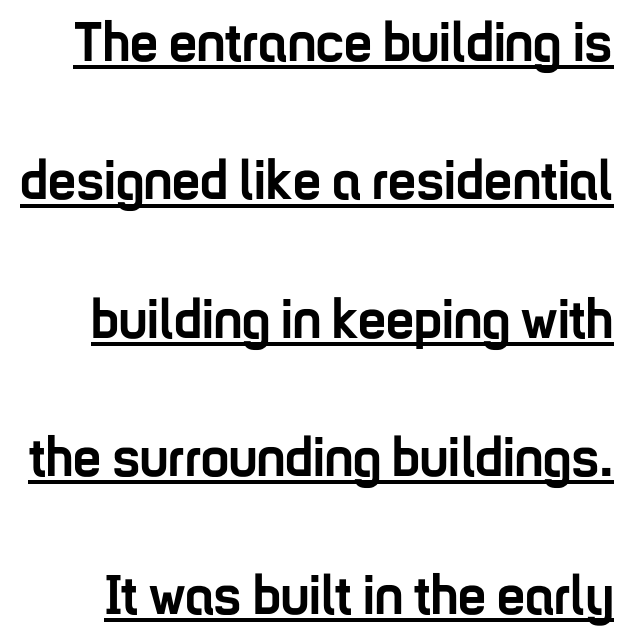
{"serif": "no", "italic": "no", "bold": "yes", "weight": "semibold", "width": "condensed", "stroke_contrast": "low", "x_height": "medium", "monospaced": "no", "underline": "yes", "line_spacing": "loose", "line_spacing_ratio": 2.47, "letter_spacing": "normal", "letter_spacing_em": 0.0, "glyph_px": 56}
